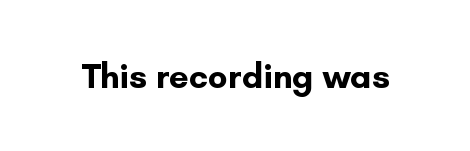
{"serif": "no", "italic": "no", "bold": "yes", "weight": "bold", "width": "normal", "stroke_contrast": "low", "x_height": "small", "monospaced": "no", "underline": "no", "letter_spacing": "normal", "letter_spacing_em": 0.0, "glyph_px": 35}
